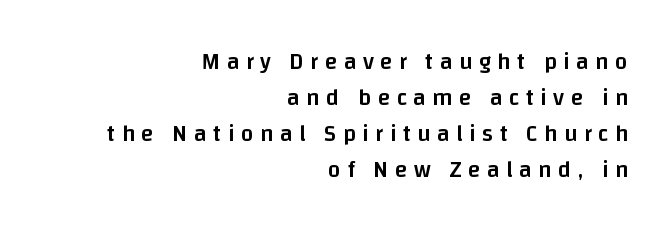
The compositor pushed each line to the right boundary. Plain, unruled lines of type. The face used here is rendered with a markedly widened letterfit. Unlike italic type, these characters show no tilt at all. In terms of weight, the rendering is demibold, just under bold. Leading: standard.
